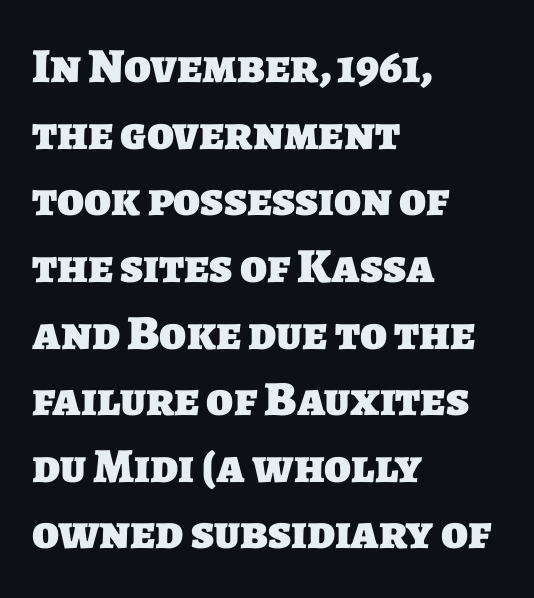
The image shows 49 px heavy sans-serif type; set left-aligned, normal line spacing (1.36x), normal letter spacing, not underlined; low stroke contrast and a large x-height.
